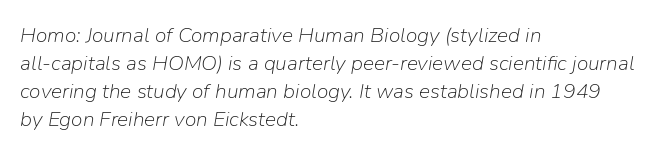
{"italic": "yes", "lean": "right", "slant_degrees": 9, "bold": "no", "underline": "no", "align": "left", "line_spacing": "normal", "line_spacing_ratio": 1.34, "letter_spacing": "normal", "letter_spacing_em": 0.0, "glyph_px": 21}
